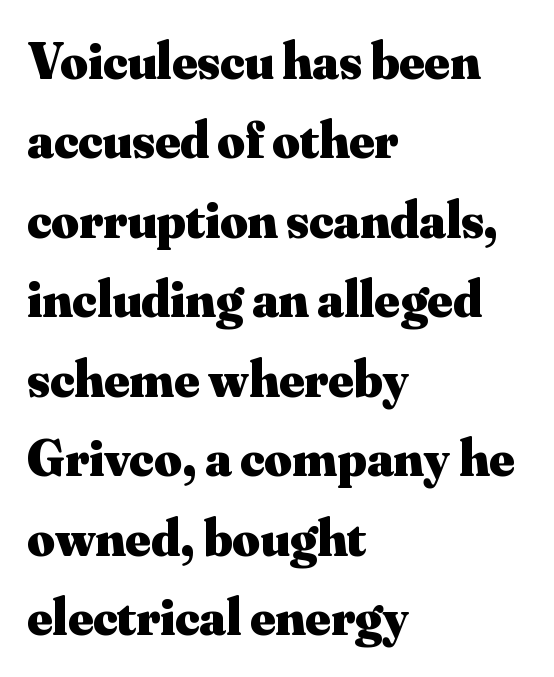
The image shows 53 px heavy serif type, upright; set left-aligned, normal line spacing (1.5x), normal letter spacing, not underlined; medium stroke contrast and a small x-height.
